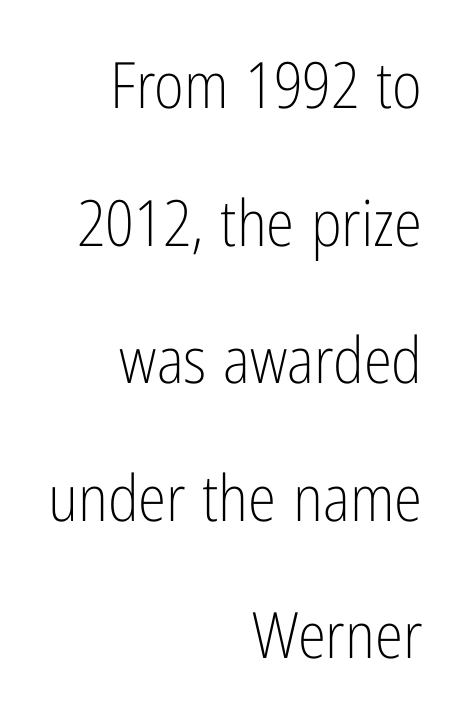
{"serif": "no", "italic": "no", "bold": "no", "weight": "light", "width": "condensed", "stroke_contrast": "low", "x_height": "medium", "monospaced": "no", "underline": "no", "align": "right", "line_spacing": "loose", "line_spacing_ratio": 2.15, "letter_spacing": "normal", "letter_spacing_em": 0.0, "glyph_px": 64}
